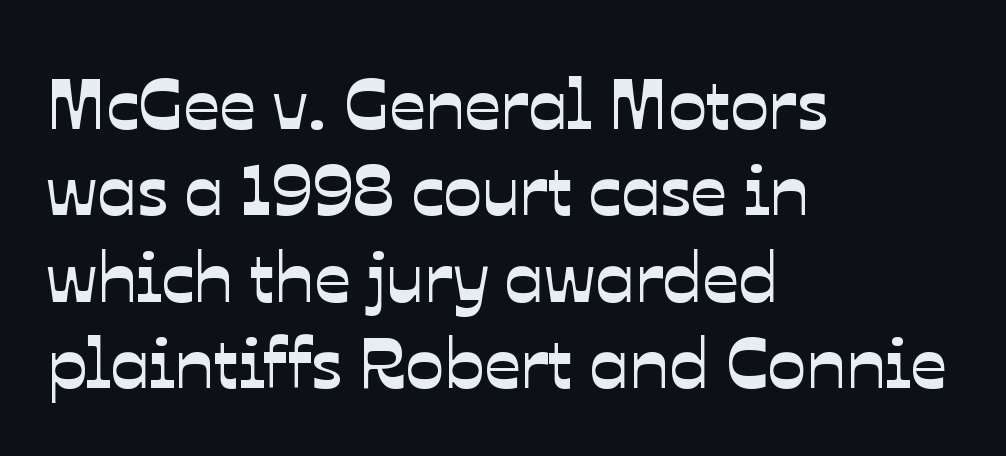
Does the type have serifs? No, each stem ends abruptly. A typesetter would call this proportional, since set widths differ per character. Decoration check: the copy has no underline. Is the letter spacing exaggerated? No — it looks like the ordinary default.
